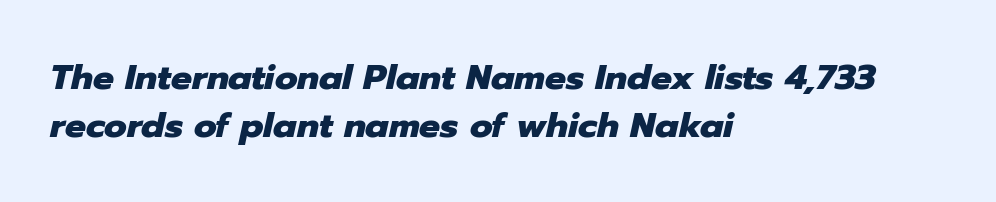
{"italic": "yes", "lean": "right", "slant_degrees": 12, "bold": "yes", "weight": "heavy", "width": "normal", "stroke_contrast": "low", "x_height": "medium", "monospaced": "no", "underline": "no", "align": "left", "line_spacing": "normal", "line_spacing_ratio": 1.37, "letter_spacing": "normal", "letter_spacing_em": 0.0, "glyph_px": 35}
